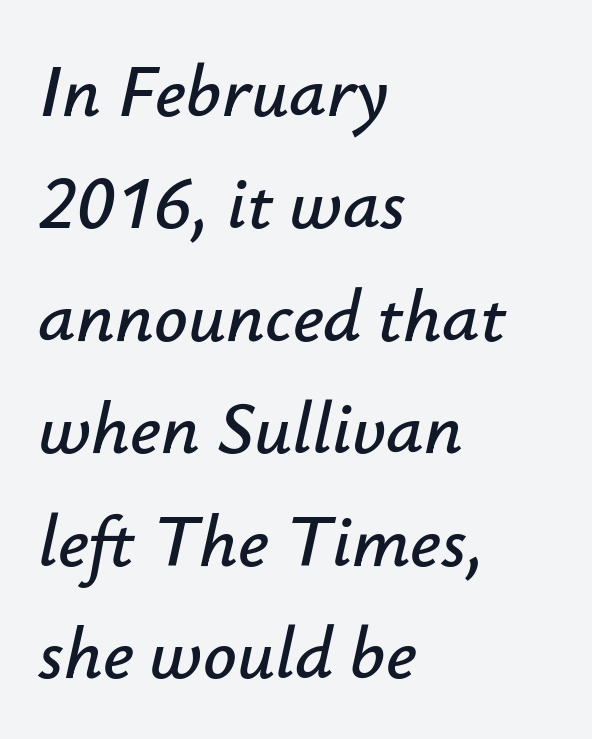
{"italic": "yes", "lean": "right", "slant_degrees": 12, "width": "normal", "stroke_contrast": "low", "x_height": "small", "monospaced": "no", "underline": "no", "align": "left", "line_spacing": "normal", "line_spacing_ratio": 1.52, "letter_spacing": "normal", "letter_spacing_em": 0.0, "glyph_px": 74}
